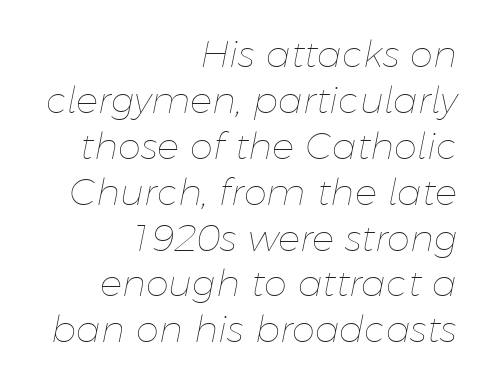
The image shows 37 px thin type, italic (leaning right); set right-aligned, line spacing 1.24x, normal letter spacing, not underlined; low stroke contrast and a medium x-height.
